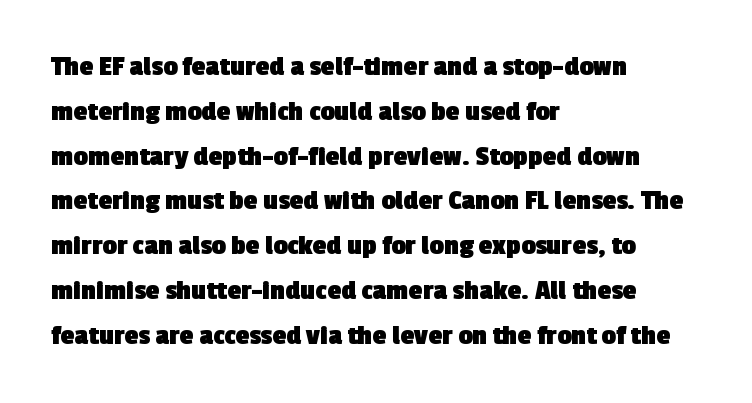
Honestly, the letter spacing is just normal — you wouldn't notice it. Typesetter's note: full bold, strokes at maximum text heaviness. Bare-footed words on every line. The face used here is proportionally spaced, like ordinary book or web type. Left-aligned paragraph, ragged on the right. I'd call this a sans setting — the letters go barefoot.
